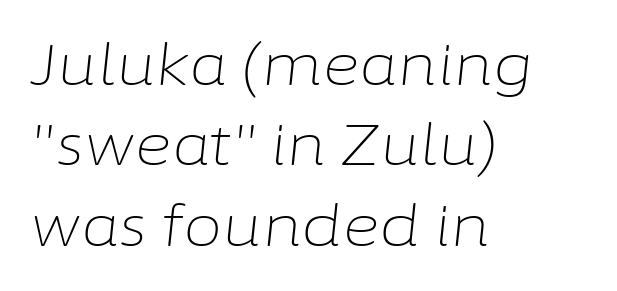
Q: Is the text bold? A: No.
Q: Is the text italic (slanted)? A: Yes, it leans right by about 6 degrees.
Q: Is the text underlined? A: No.
Q: How is the paragraph aligned? A: Left-aligned.
Q: Is the spacing between letters normal or unusually wide? A: Normal.
Q: Is the spacing between lines tight, normal or loose? A: Normal.
Q: Width (condensed, normal, or wide)? A: Normal.
Q: Stroke contrast? A: Low.
Q: x-height? A: Medium.
Q: Monospaced? A: No.
